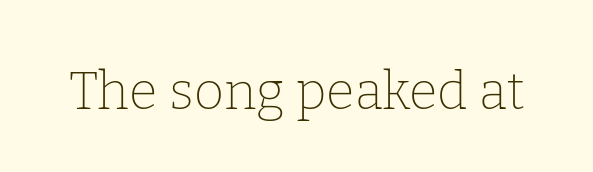
Each letter keeps its own natural width here, so spacing adapts to shape. The gap between lines stays unmarked. The rendering keeps characters at their native spacing. The letters stand upright; this is a roman face.
